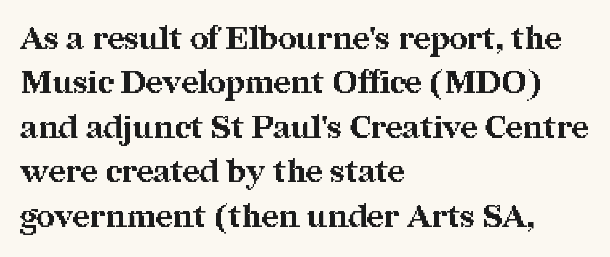
The image shows 32 px bold serif type, upright; set left-aligned, normal line spacing (1.39x), normal letter spacing, not underlined; medium stroke contrast and a medium x-height.
